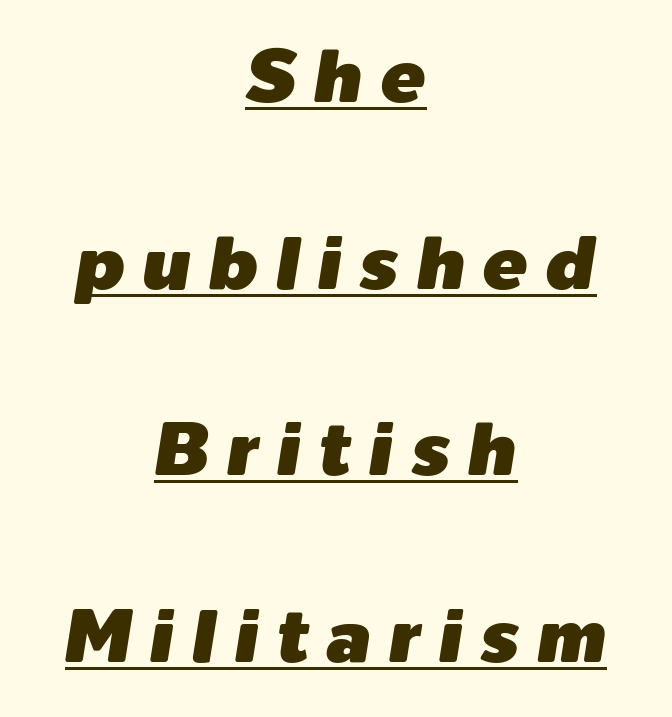
The image shows 75 px text type, italic (leaning right); set centered, loose line spacing (2.49x), unusually wide letter spacing (+0.23 em), underlined; low stroke contrast and a medium x-height.
